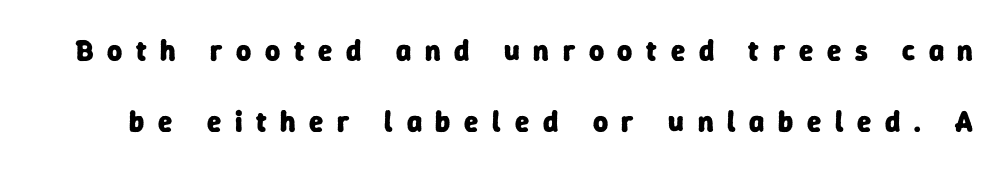
Q: Is the text bold? A: Yes.
Q: Is the typeface a serif or a sans-serif typeface? A: Sans-serif.
Q: Is the text underlined? A: No.
Q: Is the spacing between letters normal or unusually wide? A: Unusually wide.
Q: Is the spacing between lines tight, normal or loose? A: Loose.
Q: Width (condensed, normal, or wide)? A: Normal.
Q: Stroke contrast? A: Low.
Q: x-height? A: Medium.
Q: Monospaced? A: No.
